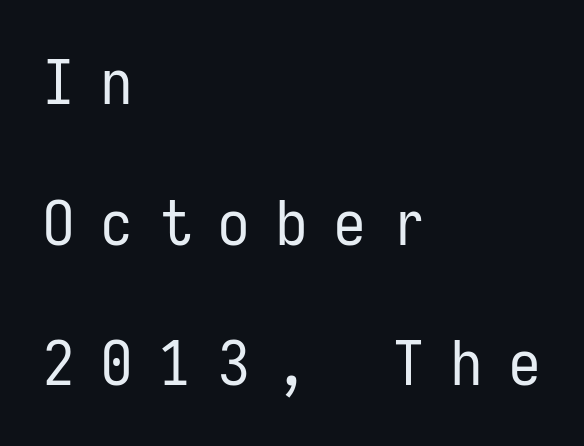
The image shows 62 px regular-weight, condensed sans-serif type, upright, monospaced; set left-aligned, loose line spacing (2.27x), unusually wide letter spacing (+0.44 em), not underlined; low stroke contrast and a medium x-height.
